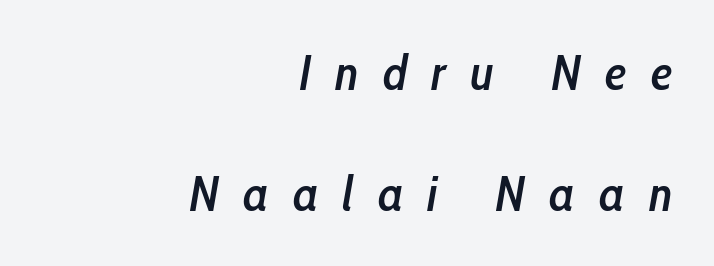
Beneath every word, the page is bare. Rendered with sloped, italic letterforms. Its strokes are somewhat broadened, the hallmark of semibold type. Successive baselines arrive slowly, with a big drop between each. This rendering widens character spacing well past its baseline value. The setting favours the right margin, as signatures and pull-quotes sometimes do.
